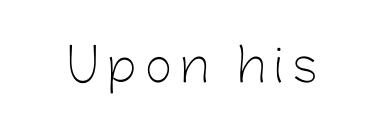
{"serif": "no", "italic": "no", "bold": "no", "weight": "light", "width": "normal", "stroke_contrast": "low", "x_height": "medium", "monospaced": "no", "underline": "no", "letter_spacing": "wide", "letter_spacing_em": 0.2, "glyph_px": 46}
